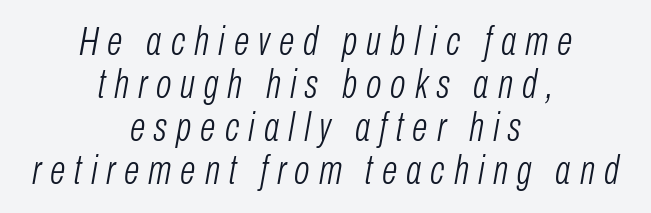
The image shows 41 px light, condensed type, italic (leaning right); set centered, tight line spacing (1.05x), unusually wide letter spacing (+0.22 em), not underlined; low stroke contrast and a medium x-height.
